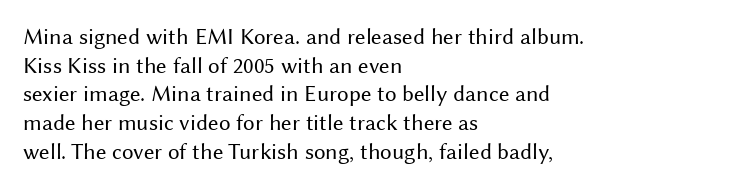
The lines sit at an ordinary, default distance from one another. The text block is weighted toward the left margin, trailing off unevenly rightward. Tracking value appears to be zero — textbook default spacing. Has an underline been added? It has not. Stroke mass is kept to a normal reading level or below.
